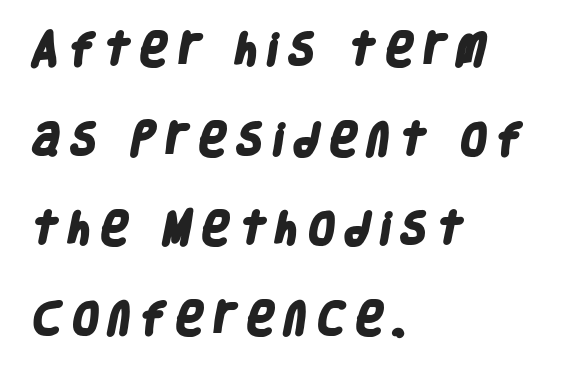
Q: Is the text bold? A: Yes.
Q: Is the typeface a serif or a sans-serif typeface? A: Sans-serif.
Q: Is the text underlined? A: No.
Q: How is the paragraph aligned? A: Left-aligned.
Q: Is the spacing between letters normal or unusually wide? A: Unusually wide.
Q: Is the spacing between lines tight, normal or loose? A: Loose.
Q: Width (condensed, normal, or wide)? A: Condensed.
Q: Stroke contrast? A: Low.
Q: x-height? A: Large.
Q: Monospaced? A: No.
